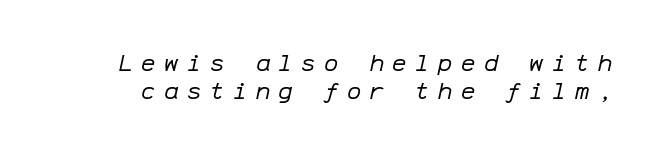
Q: Is the text bold? A: No.
Q: Is the text italic (slanted)? A: Yes, it leans right by about 12 degrees.
Q: Is the text underlined? A: No.
Q: Is the spacing between letters normal or unusually wide? A: Unusually wide.
